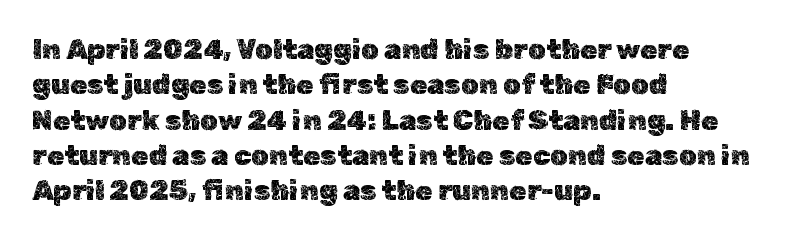
Q: Is the text italic (slanted)? A: No, it is upright.
Q: Is the text underlined? A: No.
Q: How is the paragraph aligned? A: Left-aligned.
Q: Is the spacing between letters normal or unusually wide? A: Normal.
Q: Is the spacing between lines tight, normal or loose? A: Normal.
Q: Width (condensed, normal, or wide)? A: Normal.
Q: x-height? A: Medium.
Q: Monospaced? A: No.
